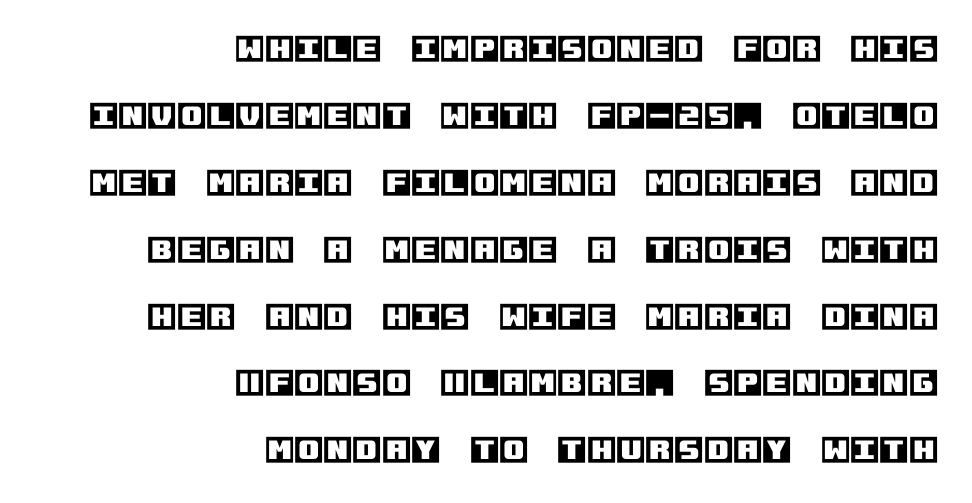
The image shows 30 px text type, upright; set right-aligned, loose line spacing (2.23x), normal letter spacing, not underlined; a large x-height.
